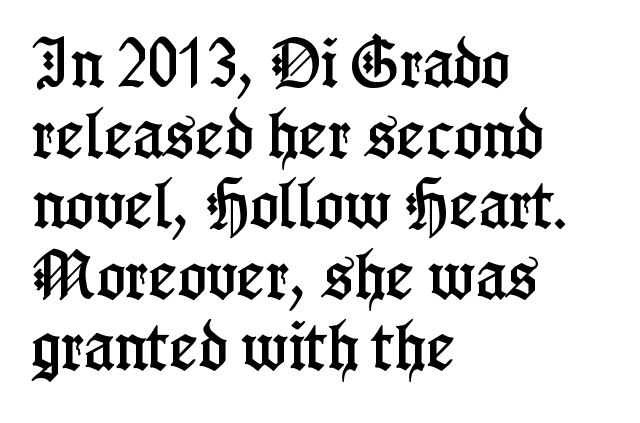
Q: Is the text italic (slanted)? A: No, it is upright.
Q: Is the typeface a serif or a sans-serif typeface? A: Serif.
Q: Is the text underlined? A: No.
Q: How is the paragraph aligned? A: Left-aligned.
Q: Is the spacing between letters normal or unusually wide? A: Normal.
Q: Is the spacing between lines tight, normal or loose? A: Normal.
Q: Width (condensed, normal, or wide)? A: Condensed.
Q: Stroke contrast? A: Low.
Q: x-height? A: Medium.
Q: Monospaced? A: No.
